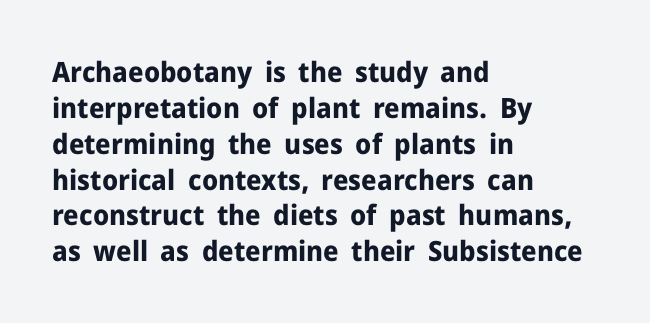
The image shows 28 px bold sans-serif type, upright; set left-aligned, normal line spacing (1.28x), normal letter spacing, not underlined; low stroke contrast and a medium x-height.
